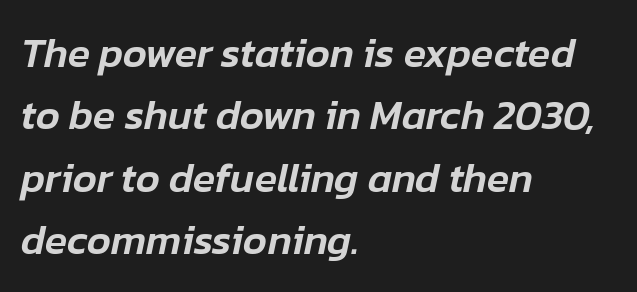
Vertically, the passage feels balanced, rows spaced as you'd expect. What stands out about the letter spacing? Nothing — it is the standard amount. Compared with a centered layout, this one pins lines to the left instead. The letters advance in unequal steps, a hallmark of proportional type. Quick note: italic.
